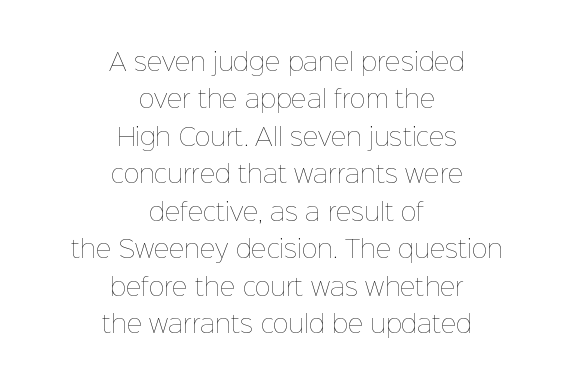
Q: Is the text bold? A: No.
Q: Is the text italic (slanted)? A: No, it is upright.
Q: Is the text underlined? A: No.
Q: How is the paragraph aligned? A: Centered.
Q: Is the spacing between letters normal or unusually wide? A: Normal.
Q: Is the spacing between lines tight, normal or loose? A: Normal.
